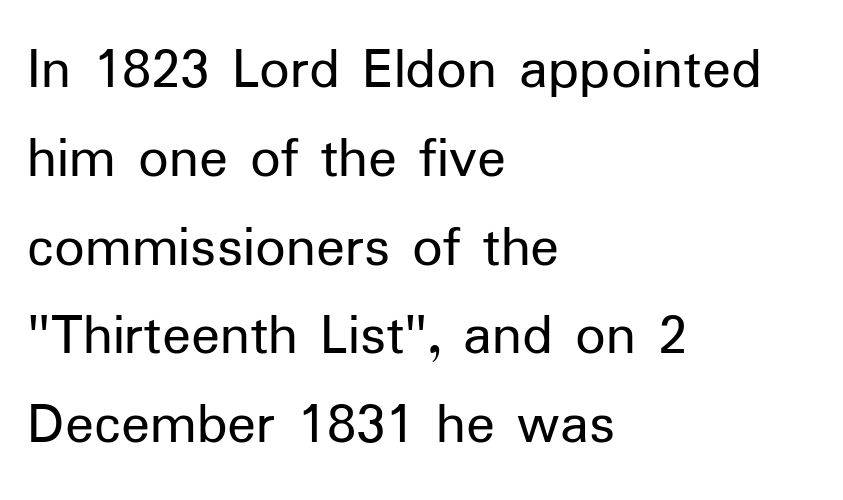
The image shows 60 px regular-weight sans-serif type, upright; set left-aligned, normal line spacing (1.48x), normal letter spacing, not underlined; low stroke contrast and a medium x-height.
